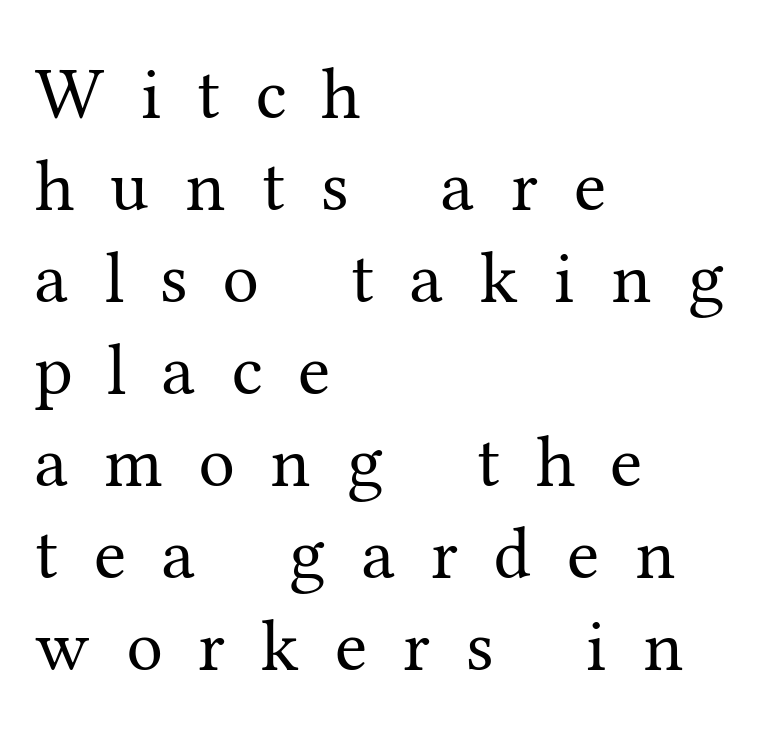
Q: Is the text bold? A: No.
Q: Is the text italic (slanted)? A: No, it is upright.
Q: Is the typeface a serif or a sans-serif typeface? A: Serif.
Q: Is the text underlined? A: No.
Q: How is the paragraph aligned? A: Left-aligned.
Q: Is the spacing between letters normal or unusually wide? A: Unusually wide.
Q: Is the spacing between lines tight, normal or loose? A: Normal.
Q: Width (condensed, normal, or wide)? A: Normal.
Q: Stroke contrast? A: Medium.
Q: x-height? A: Medium.
Q: Monospaced? A: No.
